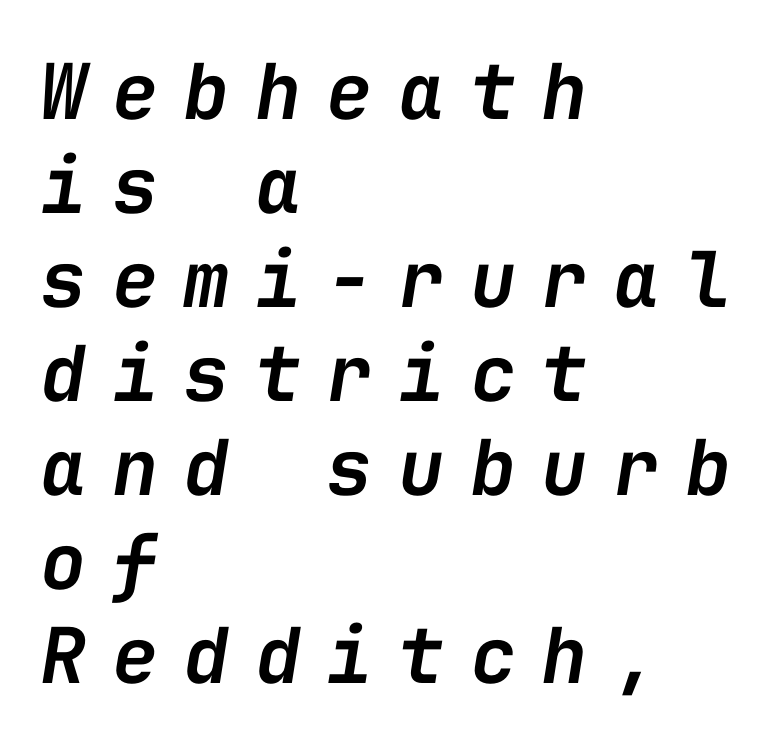
Q: Is the text bold? A: Semi-bold.
Q: Is the text italic (slanted)? A: Yes, it leans right by about 9 degrees.
Q: Is the text underlined? A: No.
Q: How is the paragraph aligned? A: Left-aligned.
Q: Is the spacing between letters normal or unusually wide? A: Unusually wide.
Q: Width (condensed, normal, or wide)? A: Normal.
Q: Stroke contrast? A: Low.
Q: x-height? A: Medium.
Q: Monospaced? A: Yes.
